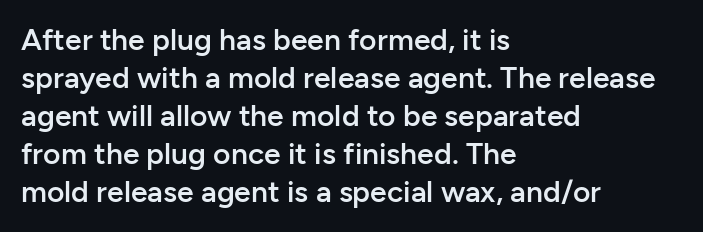
{"serif": "no", "italic": "no", "bold": "semi", "weight": "semibold", "width": "normal", "stroke_contrast": "low", "x_height": "medium", "monospaced": "no", "underline": "no", "align": "left", "line_spacing": "normal", "line_spacing_ratio": 1.27, "letter_spacing": "normal", "letter_spacing_em": 0.0, "glyph_px": 30}
